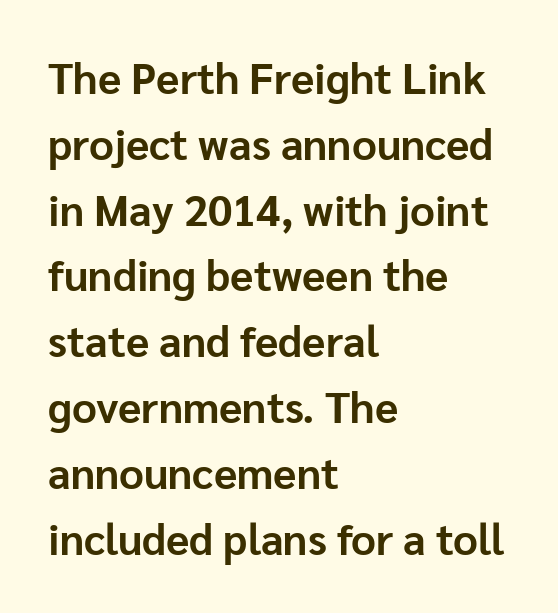
{"serif": "no", "italic": "no", "bold": "yes", "weight": "bold", "width": "normal", "stroke_contrast": "low", "x_height": "medium", "monospaced": "no", "underline": "no", "align": "left", "line_spacing": "normal", "line_spacing_ratio": 1.53, "letter_spacing": "normal", "letter_spacing_em": 0.0, "glyph_px": 43}
